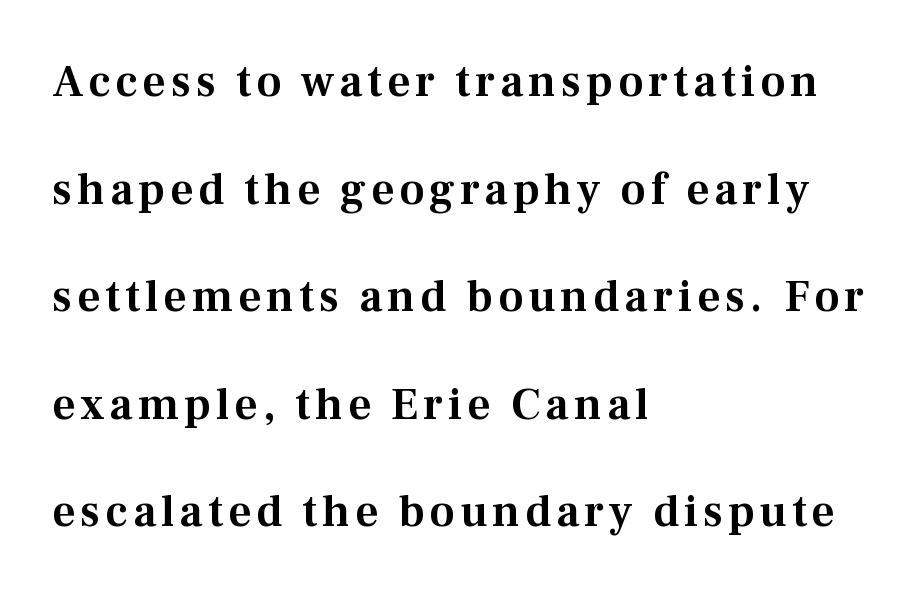
You could not count columns in this text — the font is proportionally spaced. Type without underlining. Short and long lines alike share a common starting point at left. Classification — serif.
